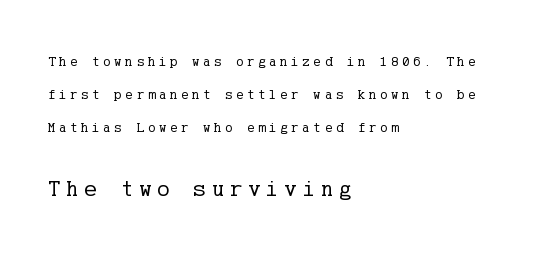
Q: Is the text bold? A: No.
Q: Is the text italic (slanted)? A: No, it is upright.
Q: Is the text underlined? A: No.
Q: How is the paragraph aligned? A: Left-aligned.
Q: Is the spacing between letters normal or unusually wide? A: Unusually wide.
Q: Is the spacing between lines tight, normal or loose? A: Loose.
Q: Which block of text is set in a larger size, the first (top) or the second (bottom)? A: The second (bottom) one.
